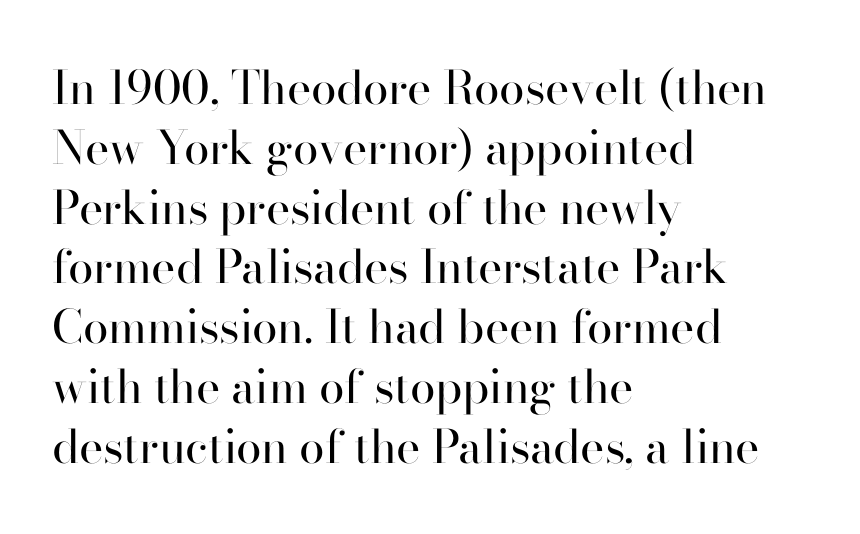
Q: Is the text bold? A: No.
Q: Is the text italic (slanted)? A: No, it is upright.
Q: Is the typeface a serif or a sans-serif typeface? A: Serif.
Q: Is the text underlined? A: No.
Q: How is the paragraph aligned? A: Left-aligned.
Q: Is the spacing between letters normal or unusually wide? A: Normal.
Q: Is the spacing between lines tight, normal or loose? A: Normal.
Q: Width (condensed, normal, or wide)? A: Normal.
Q: Stroke contrast? A: High.
Q: x-height? A: Small.
Q: Monospaced? A: No.
